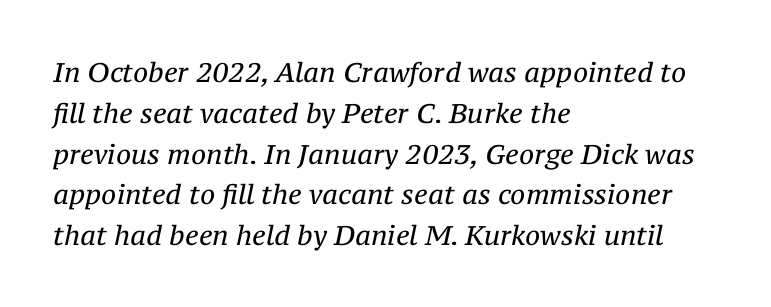
The image shows 27 px text type, italic (leaning right); set left-aligned, normal line spacing (1.51x), normal letter spacing, not underlined.
